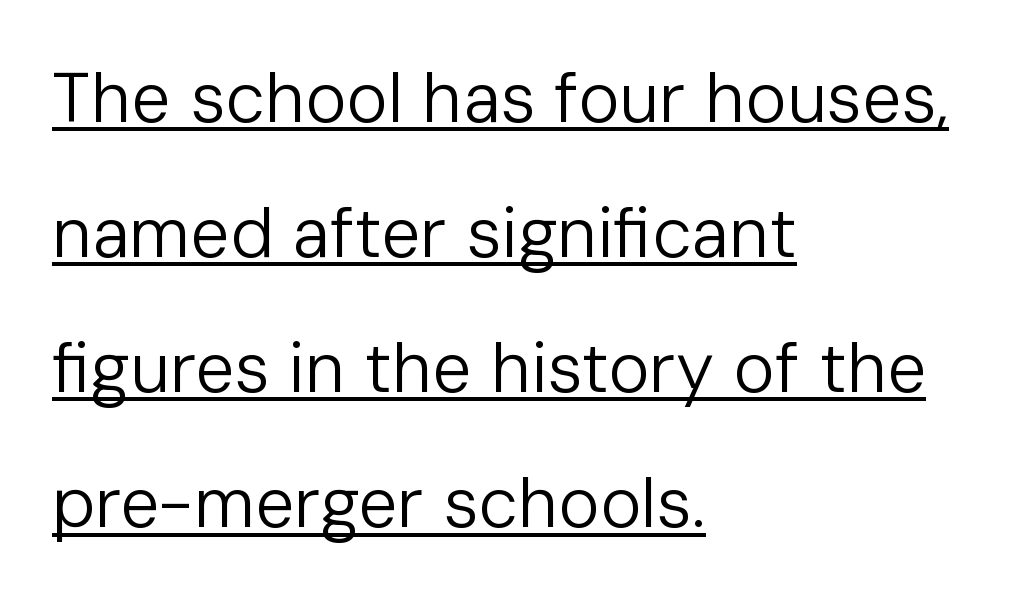
Is there much room between lines? Yes — plenty of vertical air separates them. Vertical strokes here are truly vertical. Is this a fixed-width face? No — the glyphs have proportional, varying widths. The sample's only ornament is a line tracing under the words. No feet cap the strokes, marking this as sans-serif type.
